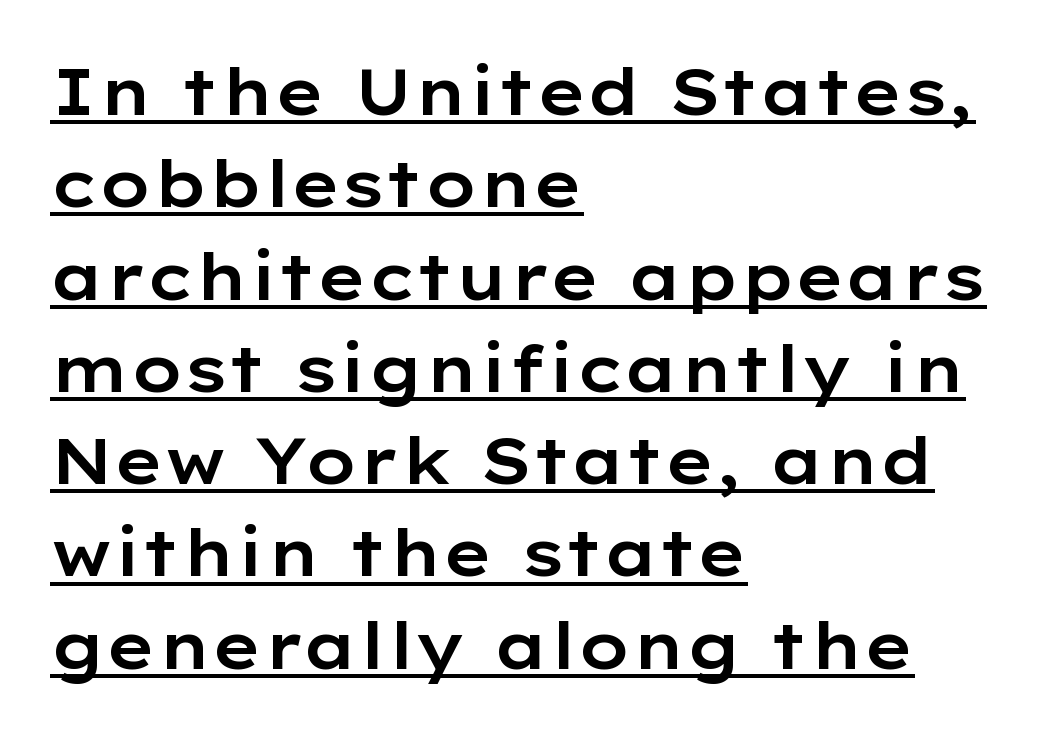
Think of a printed novel: that variable character pitch is what you see here. In terms of letterspacing, this is plain default setting. Compared with typical paragraphs, the rows here are spaced about the same. Ascenders rise straight up at ninety degrees. In CSS terms this would be text-align: left.
